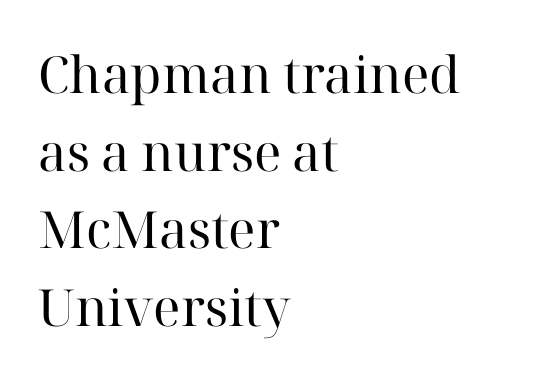
{"serif": "yes", "italic": "no", "bold": "no", "weight": "regular", "width": "normal", "stroke_contrast": "high", "x_height": "medium", "monospaced": "no", "underline": "no", "align": "left", "line_spacing": "normal", "line_spacing_ratio": 1.52, "letter_spacing": "normal", "letter_spacing_em": 0.0, "glyph_px": 51}
